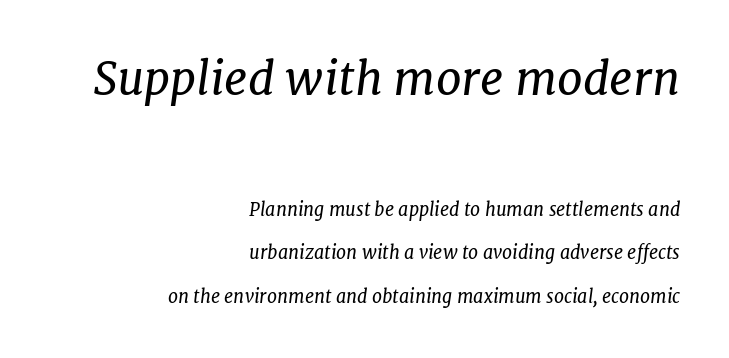
Size contrast runs from large at the top to small at the bottom. Is this a fixed-width face? No — the glyphs have proportional, varying widths. Anything drawn beneath the words? Only blank space. Stroke terminals: seriffed. The lines are quadded right.
